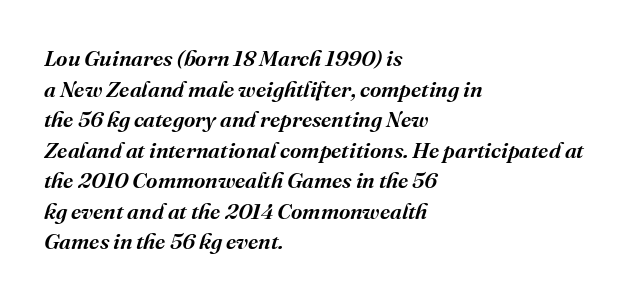
{"italic": "yes", "lean": "right", "slant_degrees": 16, "underline": "no", "align": "left", "line_spacing": "normal", "line_spacing_ratio": 1.39, "letter_spacing": "normal", "letter_spacing_em": 0.0, "glyph_px": 22}
